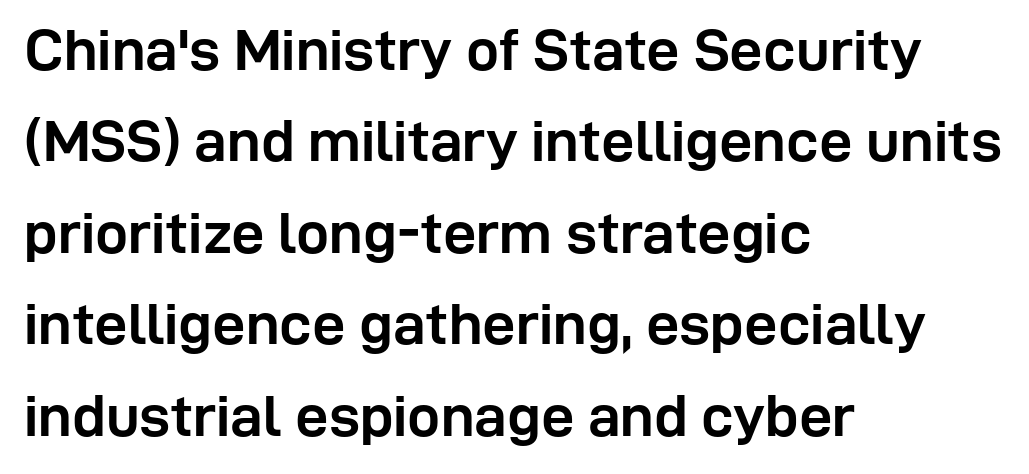
The image shows 59 px semibold sans-serif type, upright; set left-aligned, normal line spacing (1.55x), normal letter spacing, not underlined; low stroke contrast and a medium x-height.
